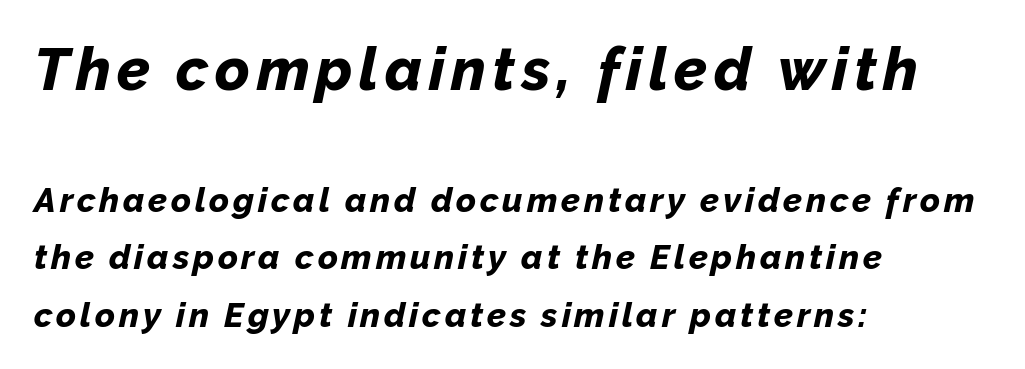
{"italic": "yes", "lean": "right", "slant_degrees": 12, "bold": "yes", "weight": "bold", "width": "normal", "stroke_contrast": "low", "x_height": "medium", "monospaced": "no", "underline": "no", "align": "left", "line_spacing": "normal", "line_spacing_ratio": 1.68, "larger_block": "first", "size_ratio": 1.74, "glyph_px": 59}
